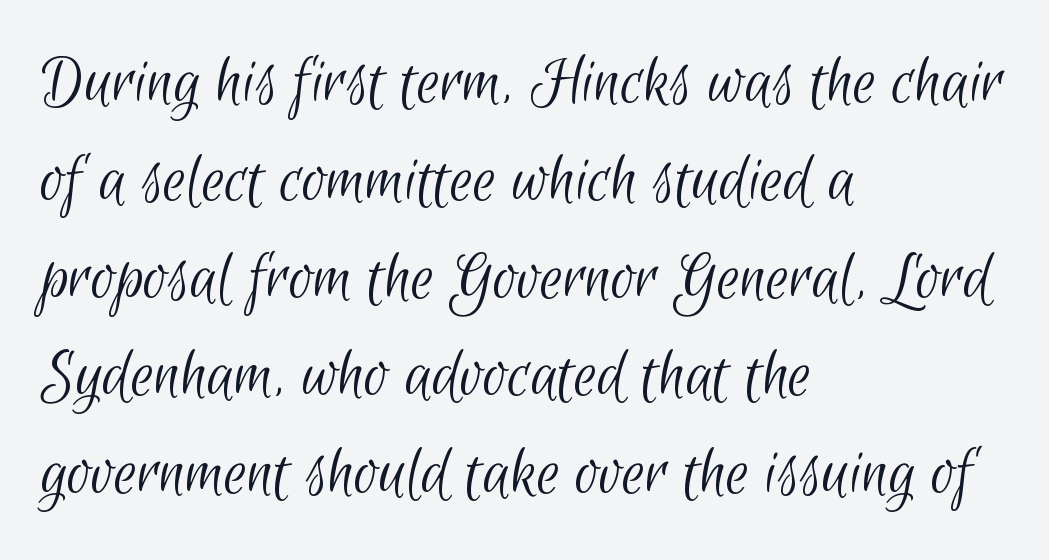
{"serif": "no", "bold": "no", "weight": "light", "width": "condensed", "stroke_contrast": "low", "x_height": "small", "monospaced": "no", "underline": "no", "align": "left", "line_spacing": "normal", "line_spacing_ratio": 1.34, "letter_spacing": "normal", "letter_spacing_em": 0.0, "glyph_px": 73}
